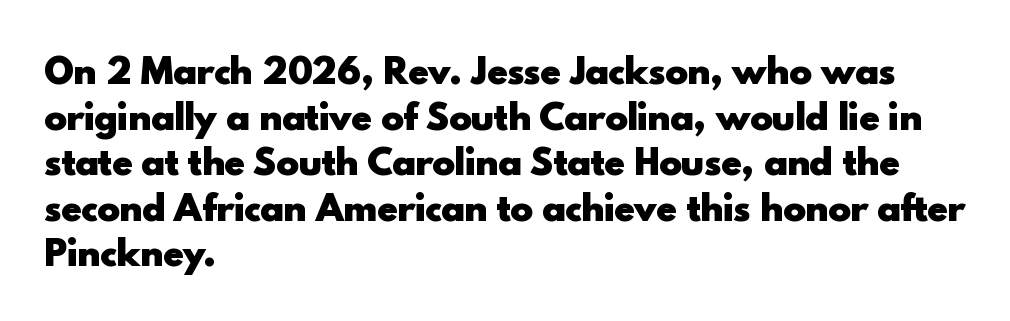
{"serif": "no", "italic": "no", "bold": "yes", "weight": "heavy", "width": "normal", "x_height": "small", "monospaced": "no", "underline": "no", "align": "left", "line_spacing": "normal", "line_spacing_ratio": 1.34, "letter_spacing": "normal", "letter_spacing_em": 0.0, "glyph_px": 34}
